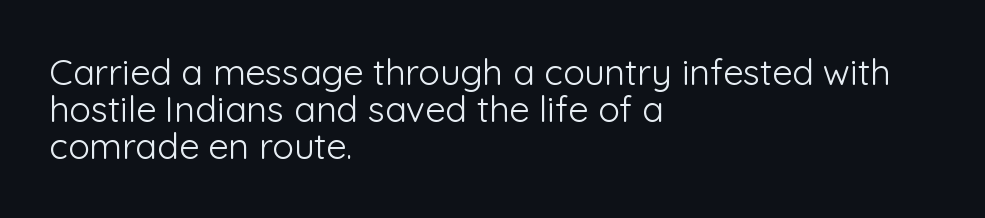
Line spacing here is tight. Vertical strokes here are truly vertical. Classification — sans serif. The letters advance in unequal steps, a hallmark of proportional type.
